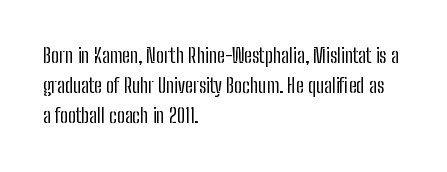
{"italic": "no", "bold": "no", "underline": "no", "align": "left", "line_spacing": "normal", "line_spacing_ratio": 1.51, "letter_spacing": "normal", "letter_spacing_em": 0.0, "glyph_px": 20}
